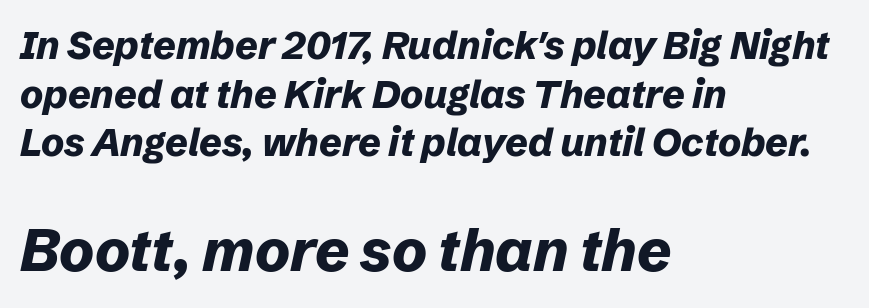
{"italic": "yes", "lean": "right", "slant_degrees": 12, "bold": "yes", "weight": "bold", "width": "normal", "stroke_contrast": "low", "x_height": "medium", "monospaced": "no", "underline": "no", "align": "left", "line_spacing": "normal", "line_spacing_ratio": 1.25, "letter_spacing": "normal", "letter_spacing_em": 0.0, "larger_block": "second", "size_ratio": 1.51, "glyph_px": 59}
